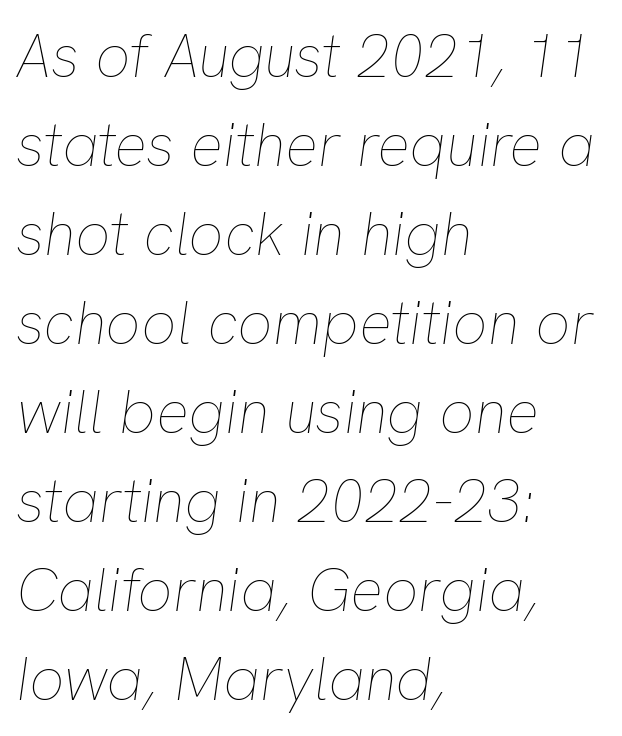
The image shows 61 px thin type, italic (leaning right); set left-aligned, normal line spacing (1.46x), normal letter spacing, not underlined; low stroke contrast and a medium x-height.
